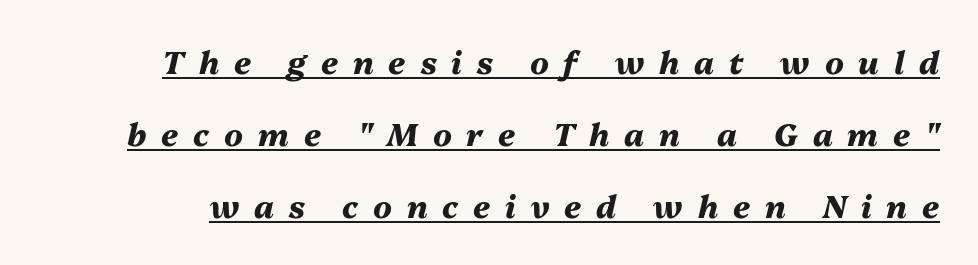
{"italic": "yes", "lean": "right", "slant_degrees": 13, "bold": "yes", "weight": "heavy", "width": "normal", "stroke_contrast": "medium", "x_height": "medium", "monospaced": "no", "underline": "yes", "line_spacing": "loose", "line_spacing_ratio": 2.32, "letter_spacing": "wide", "letter_spacing_em": 0.48, "glyph_px": 31}
